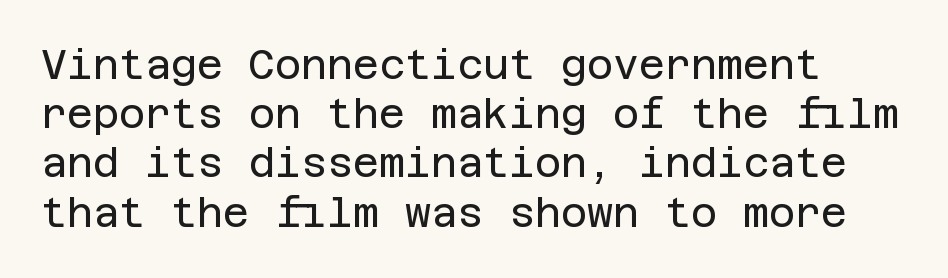
Posture: vertical. A typesetter would label this face a sans. The space directly below the letters is spotless. These lines keep a tight, regular rhythm from letter to letter. Each stroke keeps to a modest, everyday thickness or less.
